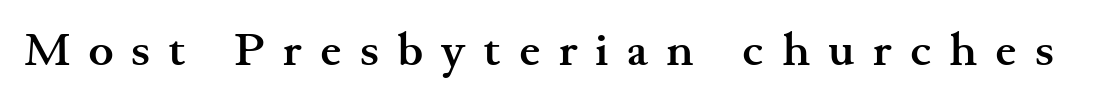
The image shows 47 px semibold, wide serif type, upright; set unusually wide letter spacing (+0.39 em), not underlined; medium stroke contrast and a small x-height.
